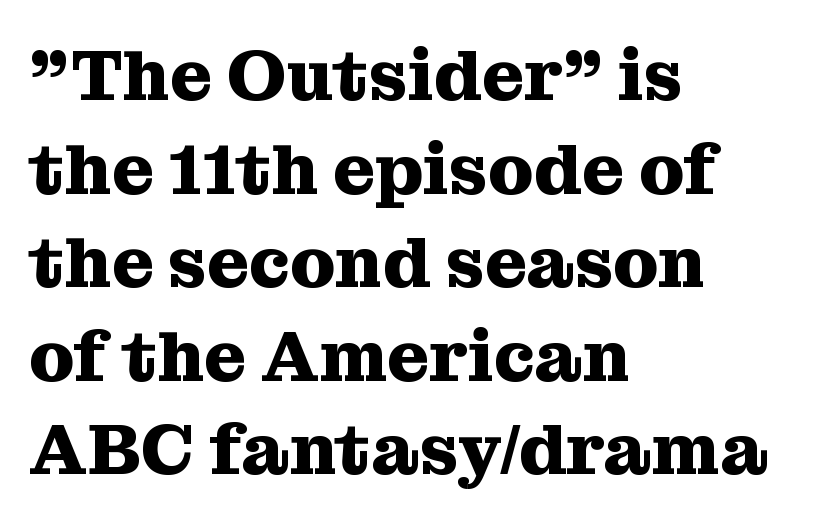
The vertical gap from one line to the next is medium. Is the letter spacing exaggerated? No — it looks like the ordinary default. You can tell it's not italic because the verticals are truly vertical. This sample is left-justified, so line endings fall wherever the words run out. Chunky letters — that's bold for sure. Unmarked baselines from the first word to the last.
